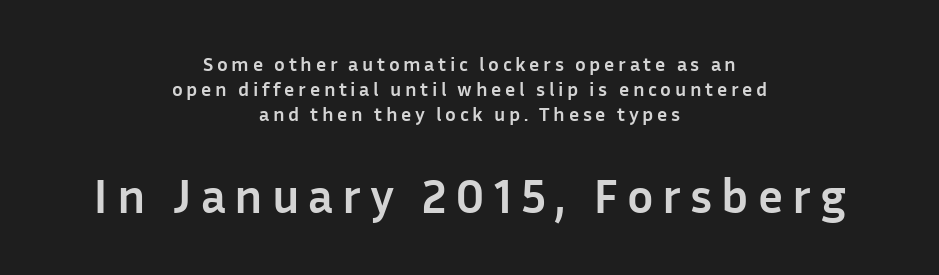
{"serif": "no", "italic": "no", "bold": "yes", "weight": "semibold", "width": "normal", "stroke_contrast": "low", "x_height": "medium", "monospaced": "no", "underline": "no", "align": "center", "line_spacing_ratio": 1.24, "larger_block": "second", "size_ratio": 2.45, "glyph_px": 49}
